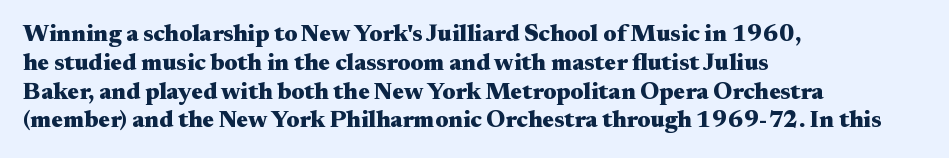
A classic flush-left, rag-right setting is used for this passage. Plenty of ink on the page — the face is bold. A typesetter would mark this as roman, not italic. In terms of letterspacing, this is plain default setting. The zone under the glyphs is completely vacant.
